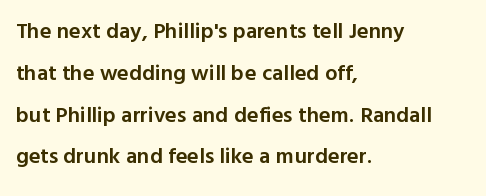
Words float on clear page, feet unadorned. The rag falls on the right side of this text block. Short note: letters normally spaced. Style check: upright. Leading: increased. I'd describe the lettering as semibold — firm but not a full bold.
